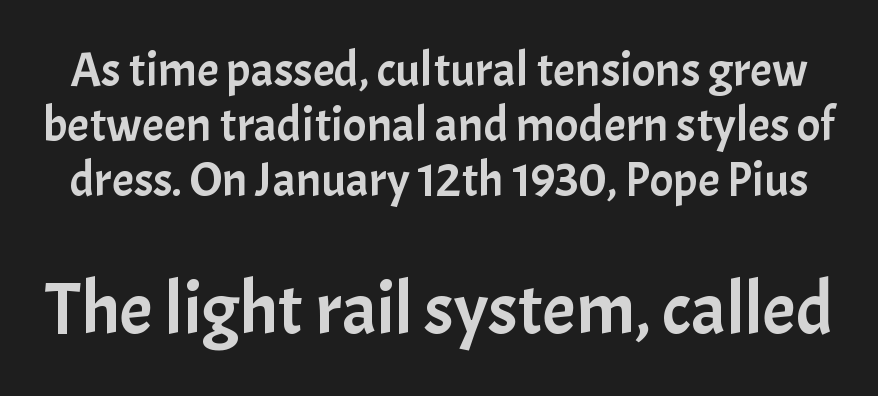
This is sans-serif lettering, the kind often seen on screens and signage. Nothing unusual about the tracking: characters are spaced as the font intends. Each row of text sits above clean, open space. You could barely slide anything between these rows. Proportional: the letters do not fall into vertical columns. A typesetter would mark this as roman, not italic.
